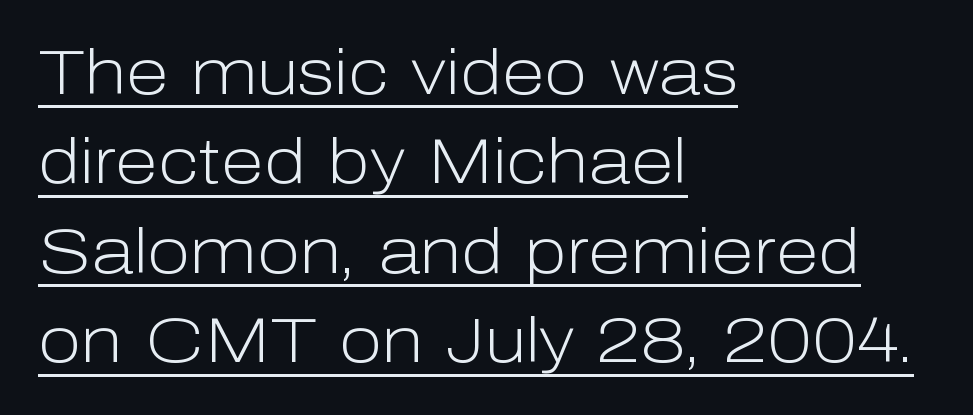
Q: Is the text bold? A: No.
Q: Is the text italic (slanted)? A: No, it is upright.
Q: Is the typeface a serif or a sans-serif typeface? A: Sans-serif.
Q: Is the text underlined? A: Yes.
Q: How is the paragraph aligned? A: Left-aligned.
Q: Is the spacing between letters normal or unusually wide? A: Normal.
Q: Is the spacing between lines tight, normal or loose? A: Normal.
Q: Width (condensed, normal, or wide)? A: Normal.
Q: Stroke contrast? A: Low.
Q: x-height? A: Medium.
Q: Monospaced? A: No.
